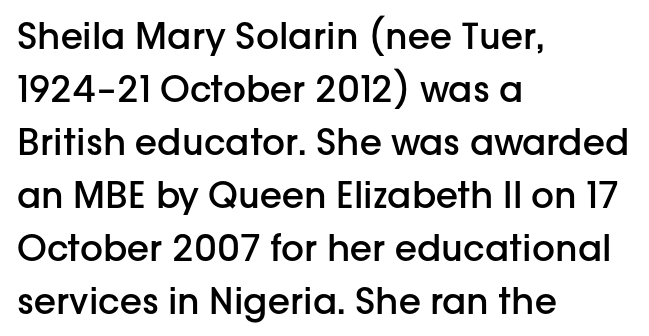
These lines sit exactly where default settings would place them. This is the in-between weight designers call semibold or demi. The strip under each line holds only bare page. Are there feet on the stems? There aren't — it's a sans. This rendering leaves character spacing at its baseline value. The setting favours the left margin, as ordinary paragraphs usually do.
